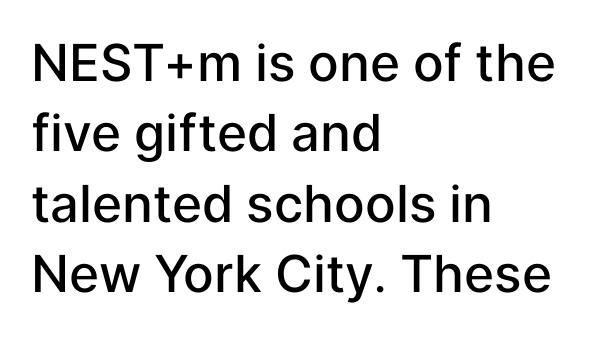
The image shows 51 px semibold sans-serif type, upright; set left-aligned, normal line spacing (1.38x), normal letter spacing, not underlined; low stroke contrast and a medium x-height.
